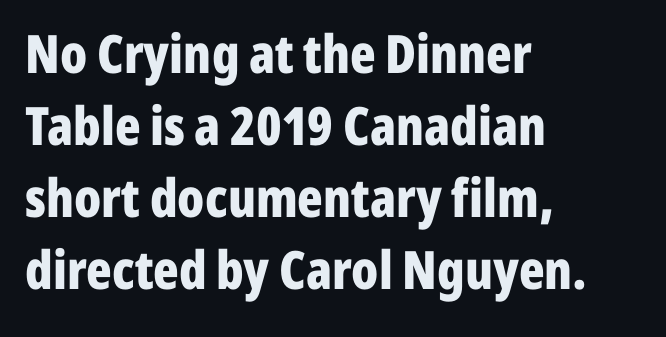
Rendered with straight, roman letterforms. Serifs: no, the terminals of the letterforms are clean. Vertical spacing — default. Spacing between characters is what you'd get straight out of the box.
